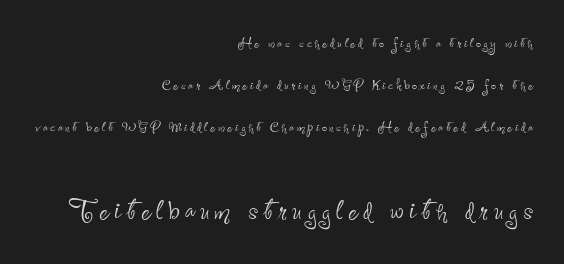
{"serif": "no", "bold": "no", "weight": "thin", "width": "condensed", "stroke_contrast": "low", "x_height": "small", "monospaced": "no", "underline": "no", "align": "right", "line_spacing": "loose", "line_spacing_ratio": 2.34, "larger_block": "second", "size_ratio": 2.0, "glyph_px": 36}
